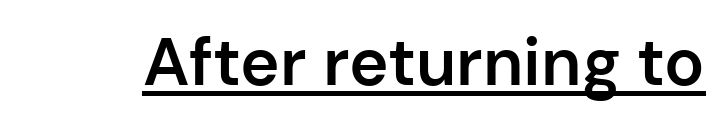
The image shows 67 px semibold sans-serif type, upright; set normal letter spacing, underlined; low stroke contrast and a medium x-height.
